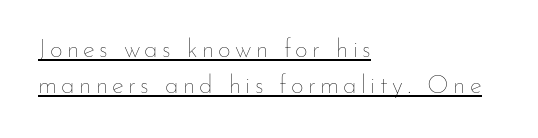
Q: Is the text bold? A: No.
Q: Is the text italic (slanted)? A: No, it is upright.
Q: Is the text underlined? A: Yes.
Q: How is the paragraph aligned? A: Left-aligned.
Q: Is the spacing between lines tight, normal or loose? A: Normal.
